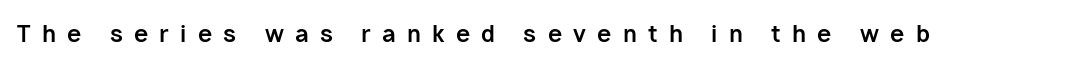
{"italic": "no", "bold": "yes", "underline": "no", "letter_spacing": "wide", "letter_spacing_em": 0.49, "glyph_px": 23}
